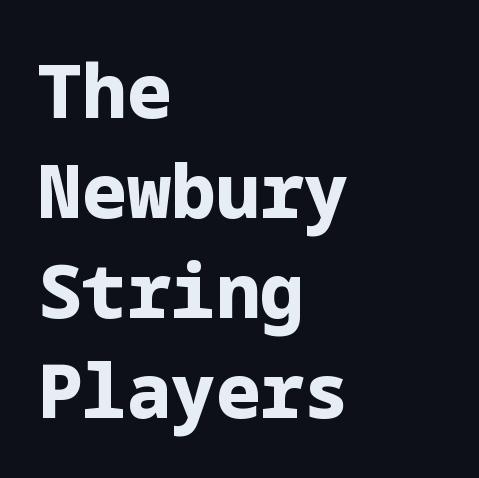
The image shows 74 px bold sans-serif type, upright; set left-aligned, normal line spacing (1.35x), normal letter spacing, not underlined; low stroke contrast and a medium x-height.
